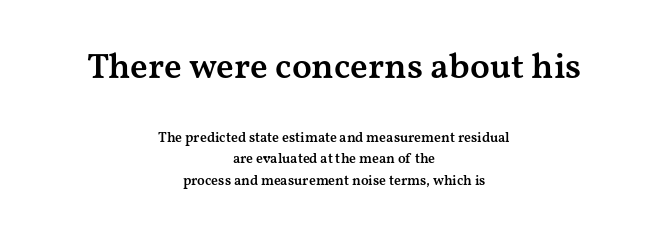
Size hierarchy here favors the leading block over the trailing one. Honestly, the letter spacing is just normal — you wouldn't notice it. The lettering stays uniformly vertical, giving the passage a roman look. In terms of letterform style, serifs are clearly present.
